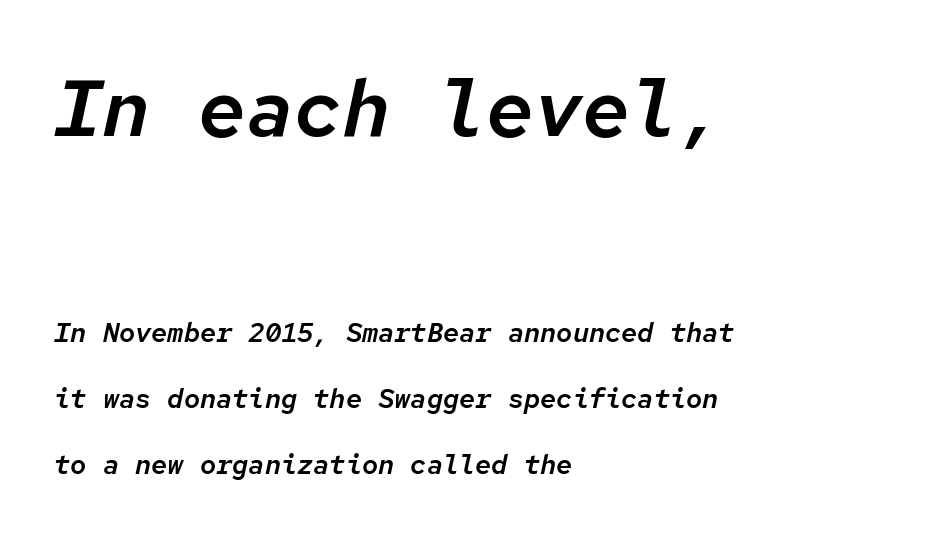
Q: Is the text italic (slanted)? A: Yes, it leans right by about 12 degrees.
Q: Is the text underlined? A: No.
Q: How is the paragraph aligned? A: Left-aligned.
Q: Is the spacing between letters normal or unusually wide? A: Normal.
Q: Is the spacing between lines tight, normal or loose? A: Loose.
Q: Which block of text is set in a larger size, the first (top) or the second (bottom)? A: The first (top) one.
Q: Width (condensed, normal, or wide)? A: Normal.
Q: Stroke contrast? A: Low.
Q: x-height? A: Medium.
Q: Monospaced? A: Yes.
